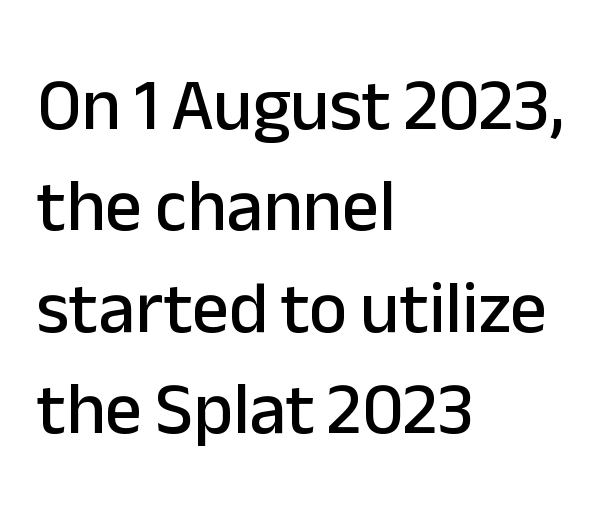
Q: Is the text italic (slanted)? A: No, it is upright.
Q: Is the typeface a serif or a sans-serif typeface? A: Sans-serif.
Q: Is the text underlined? A: No.
Q: How is the paragraph aligned? A: Left-aligned.
Q: Is the spacing between letters normal or unusually wide? A: Normal.
Q: Is the spacing between lines tight, normal or loose? A: Normal.
Q: Width (condensed, normal, or wide)? A: Normal.
Q: Stroke contrast? A: Low.
Q: x-height? A: Medium.
Q: Monospaced? A: No.
